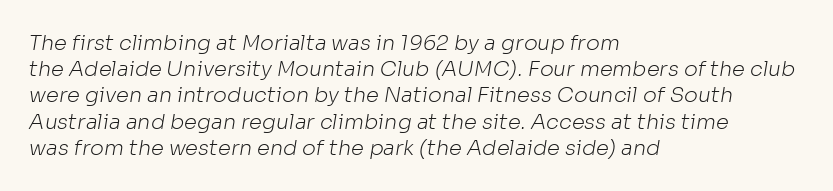
Q: Is the text bold? A: No.
Q: Is the text underlined? A: No.
Q: How is the paragraph aligned? A: Left-aligned.
Q: Is the spacing between letters normal or unusually wide? A: Normal.
Q: Is the spacing between lines tight, normal or loose? A: Normal.
